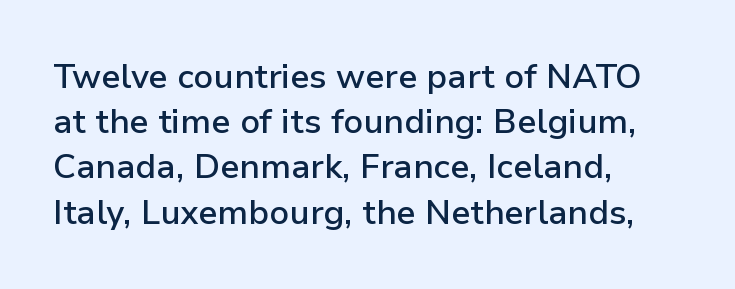
{"serif": "no", "italic": "no", "bold": "semi", "weight": "semibold", "width": "normal", "stroke_contrast": "low", "x_height": "medium", "monospaced": "no", "underline": "no", "align": "left", "line_spacing": "normal", "line_spacing_ratio": 1.33, "letter_spacing": "normal", "letter_spacing_em": 0.0, "glyph_px": 34}
